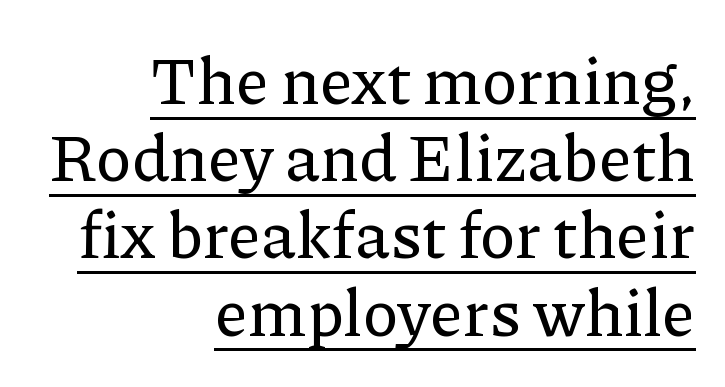
Q: Is the text italic (slanted)? A: No, it is upright.
Q: Is the typeface a serif or a sans-serif typeface? A: Serif.
Q: Is the text underlined? A: Yes.
Q: How is the paragraph aligned? A: Right-aligned.
Q: Is the spacing between letters normal or unusually wide? A: Normal.
Q: Width (condensed, normal, or wide)? A: Normal.
Q: Stroke contrast? A: Low.
Q: x-height? A: Medium.
Q: Monospaced? A: No.
